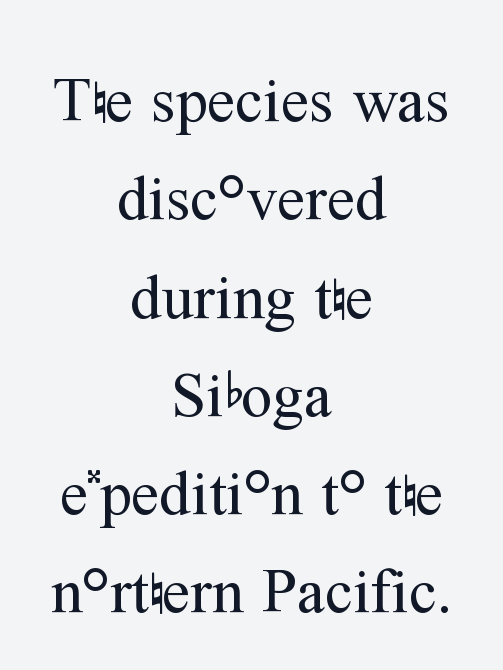
No chunkiness to these letters — they're not bold. Does the copy run flush right? No — it is centered line by line. Compared with typical paragraphs, the rows here are spaced about the same. Do the characters align in a grid? No, the font is proportional. In terms of letterform style, serifs are clearly present. The space beneath each line is pristine and unruled.
